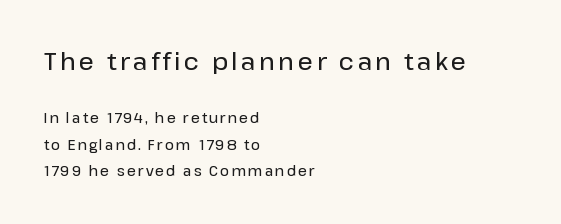
Q: Is the text italic (slanted)? A: No, it is upright.
Q: Is the text underlined? A: No.
Q: How is the paragraph aligned? A: Left-aligned.
Q: Which block of text is set in a larger size, the first (top) or the second (bottom)? A: The first (top) one.
